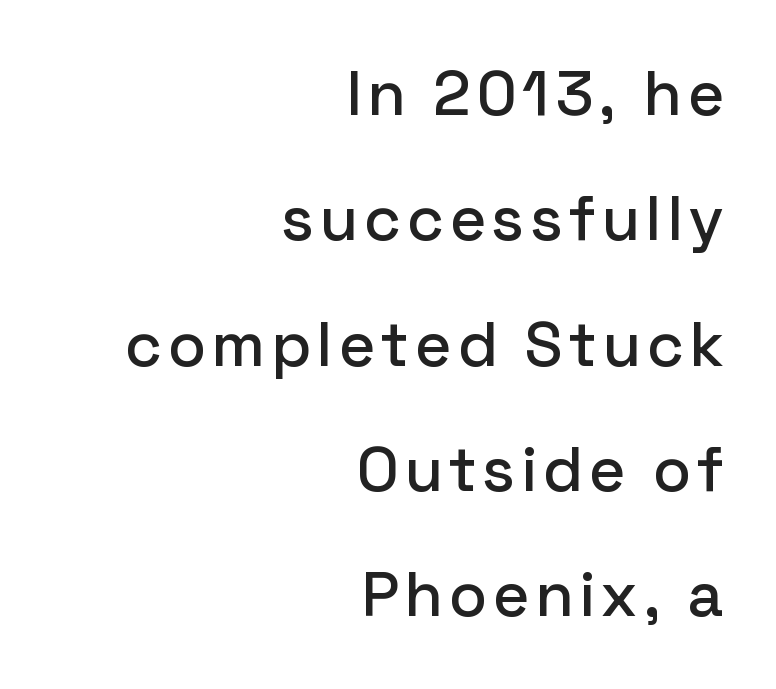
{"serif": "no", "italic": "no", "width": "normal", "stroke_contrast": "low", "x_height": "medium", "monospaced": "no", "underline": "no", "align": "right", "line_spacing": "loose", "line_spacing_ratio": 1.99, "glyph_px": 63}
